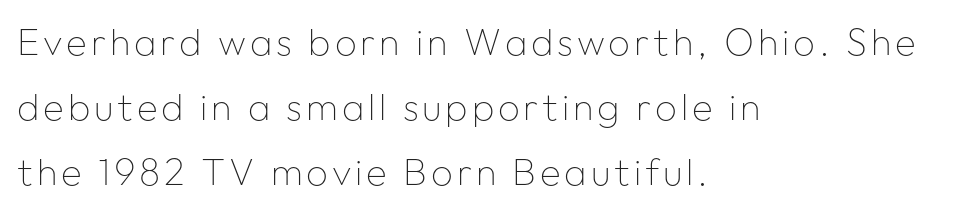
Notice how the stems are strictly vertical — no italics here. A typesetter would label this face a sans. Is this a heavy cut? Hardly; it is regular or lighter. The baseline area is clear.
